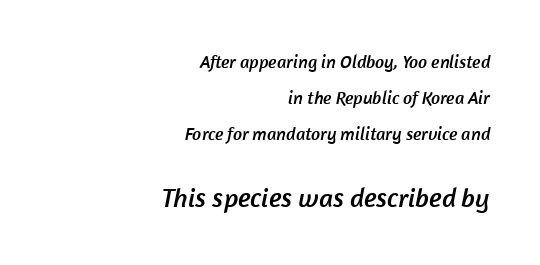
Standard letterfit; no display-style spreading of the glyphs. Descenders hang freely into open space. The emphasis by scale lands on block number two, below. Horizontally, the lines are justified to the trailing edge only.
